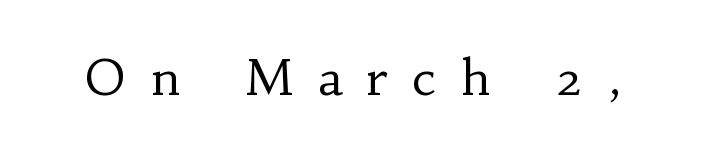
Q: Is the text bold? A: No.
Q: Is the text italic (slanted)? A: No, it is upright.
Q: Is the typeface a serif or a sans-serif typeface? A: Serif.
Q: Is the text underlined? A: No.
Q: Is the spacing between letters normal or unusually wide? A: Unusually wide.
Q: Width (condensed, normal, or wide)? A: Normal.
Q: Stroke contrast? A: Low.
Q: x-height? A: Small.
Q: Monospaced? A: No.
